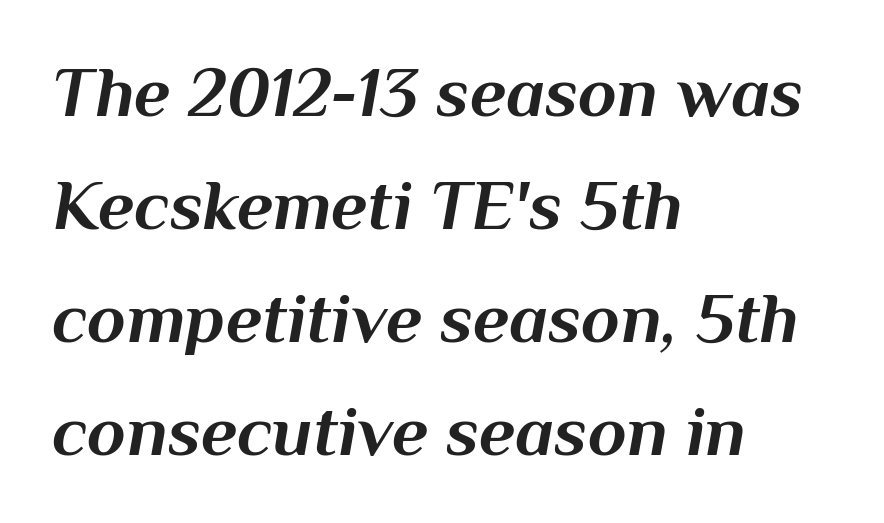
The image shows 71 px bold type, italic (leaning right); set left-aligned, normal line spacing (1.59x), normal letter spacing, not underlined; medium stroke contrast and a medium x-height.
